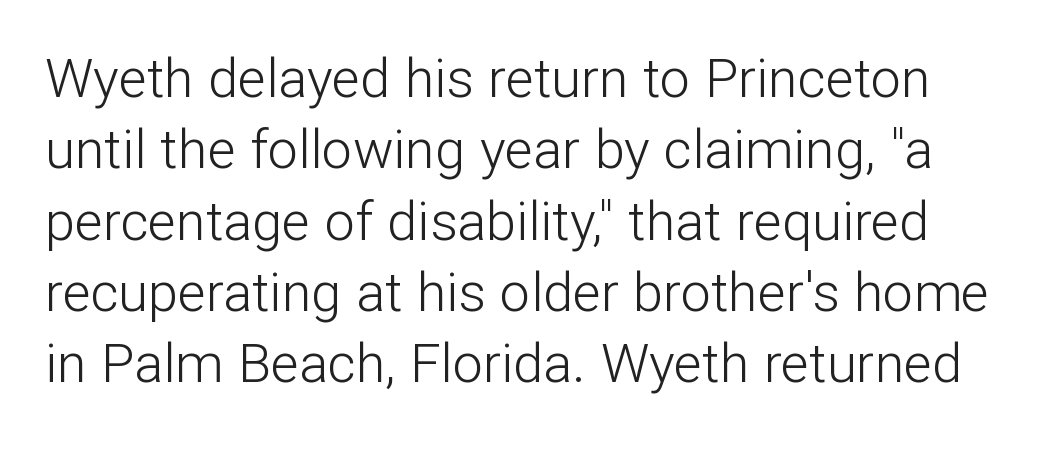
The image shows 54 px light sans-serif type, upright; set normal line spacing (1.32x), normal letter spacing, not underlined; low stroke contrast and a medium x-height.
